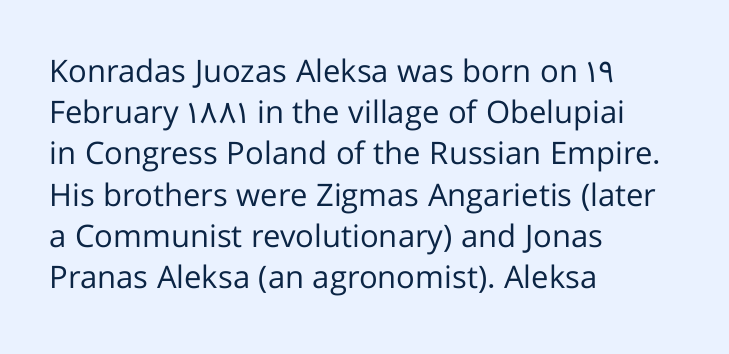
The lines sit at an ordinary, default distance from one another. The typesetter chose a ragged-right arrangement here. Serif or sans? Sans — the stroke terminals are bare. Nobody touched the tracking dial on this one. No heavy texture on the line: the type isn't bold.
